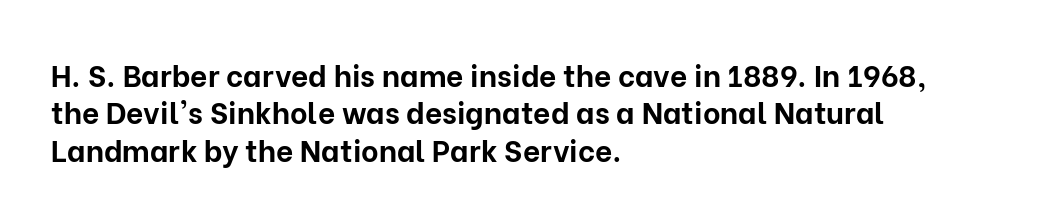
Q: Is the text bold? A: Yes.
Q: Is the text italic (slanted)? A: No, it is upright.
Q: Is the typeface a serif or a sans-serif typeface? A: Sans-serif.
Q: Is the text underlined? A: No.
Q: How is the paragraph aligned? A: Left-aligned.
Q: Is the spacing between letters normal or unusually wide? A: Normal.
Q: Is the spacing between lines tight, normal or loose? A: Normal.
Q: Width (condensed, normal, or wide)? A: Normal.
Q: Stroke contrast? A: Low.
Q: x-height? A: Medium.
Q: Monospaced? A: No.
